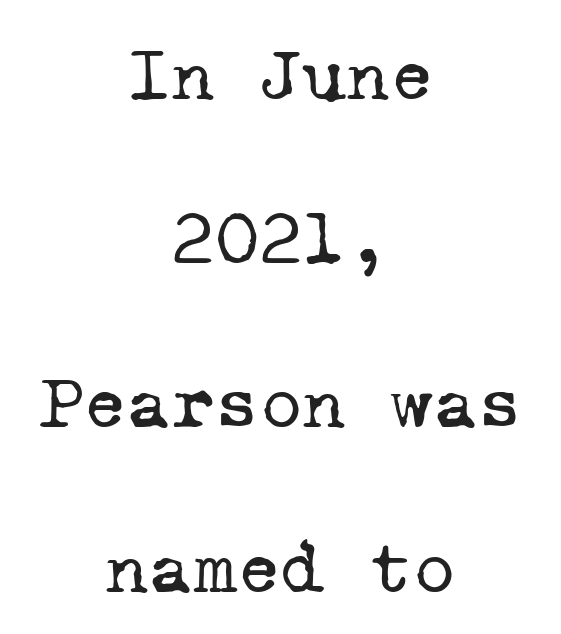
{"serif": "yes", "bold": "no", "weight": "regular", "width": "normal", "stroke_contrast": "low", "x_height": "medium", "monospaced": "yes", "underline": "no", "align": "center", "line_spacing": "loose", "line_spacing_ratio": 2.19, "letter_spacing": "normal", "letter_spacing_em": 0.0, "glyph_px": 75}
